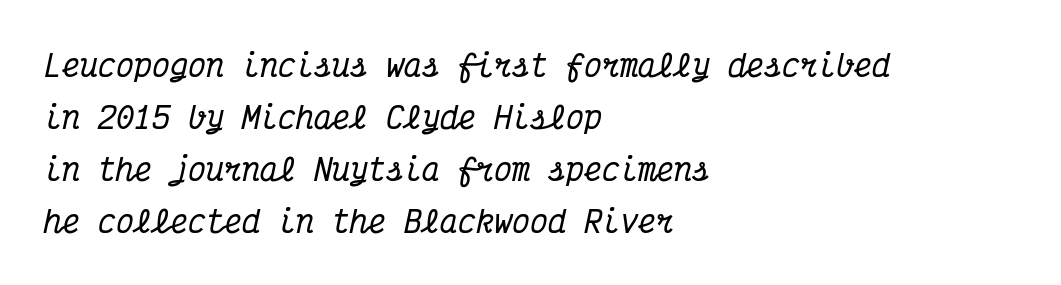
{"serif": "yes", "italic": "yes", "lean": "right", "slant_degrees": 12, "width": "condensed", "stroke_contrast": "medium", "x_height": "medium", "monospaced": "yes", "underline": "no", "align": "left", "line_spacing_ratio": 1.73, "letter_spacing": "normal", "letter_spacing_em": 0.0, "glyph_px": 30}
